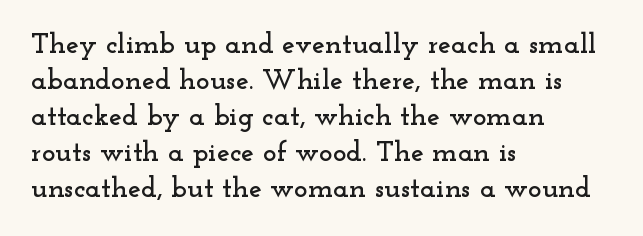
{"serif": "yes", "italic": "no", "width": "wide", "stroke_contrast": "low", "x_height": "small", "monospaced": "no", "underline": "no", "align": "left", "line_spacing_ratio": 1.24, "letter_spacing": "normal", "letter_spacing_em": 0.0, "glyph_px": 29}
